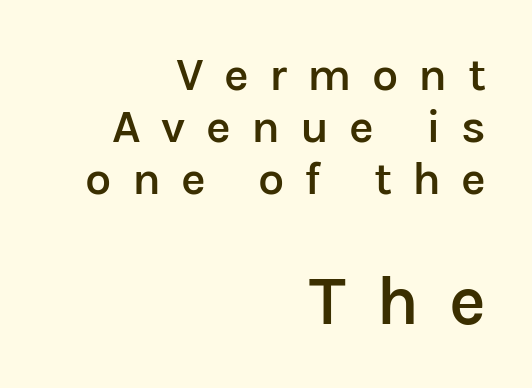
The image shows 70 px semibold sans-serif type, upright; set right-aligned, tight line spacing (1.11x), unusually wide letter spacing (+0.43 em), not underlined; the second (bottom) block is 1.49x larger; low stroke contrast and a medium x-height.
